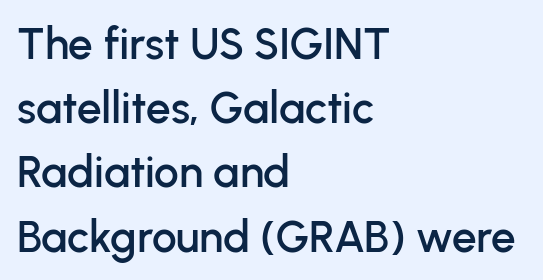
The image shows 44 px sans-serif type, upright; set left-aligned, normal line spacing (1.46x), normal letter spacing, not underlined; low stroke contrast and a medium x-height.
